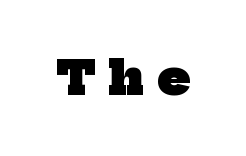
Q: Is the text bold? A: Yes.
Q: Is the typeface a serif or a sans-serif typeface? A: Serif.
Q: Is the text underlined? A: No.
Q: Is the spacing between letters normal or unusually wide? A: Unusually wide.
Q: Width (condensed, normal, or wide)? A: Normal.
Q: Stroke contrast? A: Low.
Q: x-height? A: Medium.
Q: Monospaced? A: No.
